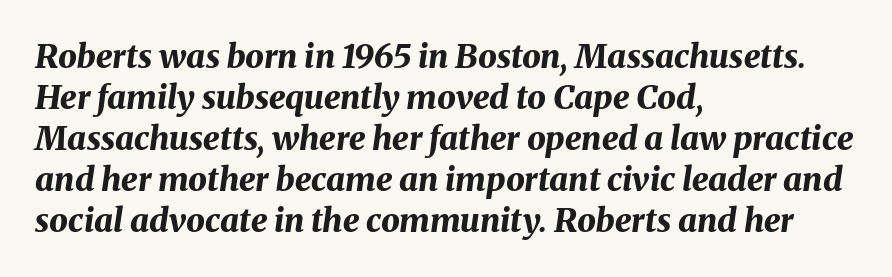
These lines stack with their left ends in a neat column. Tracking value appears to be zero — textbook default spacing. The sample has been set heavy, in full bold. Proportional: the letters do not fall into vertical columns. A bare baseline throughout the passage.
